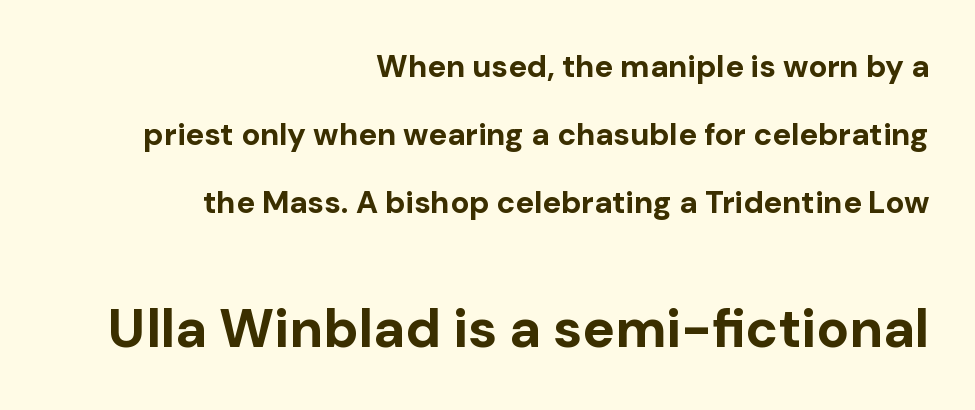
{"serif": "no", "italic": "no", "bold": "yes", "weight": "bold", "width": "normal", "stroke_contrast": "low", "x_height": "medium", "monospaced": "no", "underline": "no", "align": "right", "line_spacing": "loose", "line_spacing_ratio": 2.19, "letter_spacing": "normal", "letter_spacing_em": 0.0, "larger_block": "second", "size_ratio": 1.74, "glyph_px": 54}
